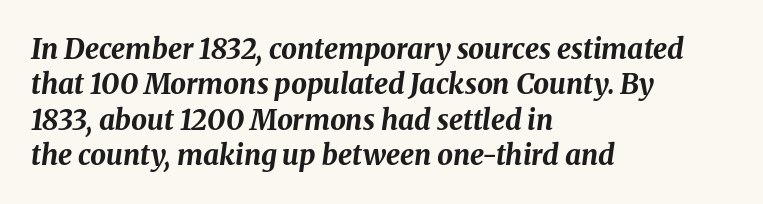
The image shows 28 px bold type, italic (leaning right); set left-aligned, normal line spacing (1.26x), normal letter spacing, not underlined; medium stroke contrast and a medium x-height.
